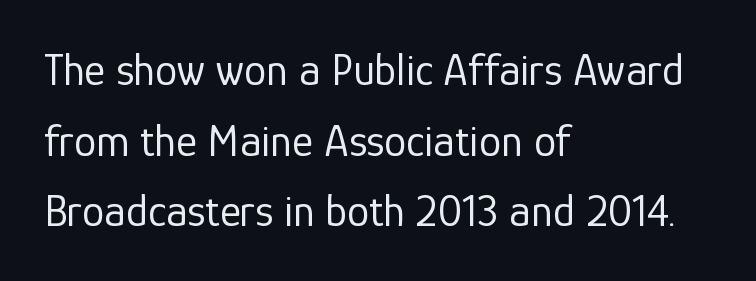
The image shows 45 px regular-weight sans-serif type, upright; set left-aligned, normal line spacing (1.57x), normal letter spacing, not underlined; low stroke contrast and a medium x-height.
